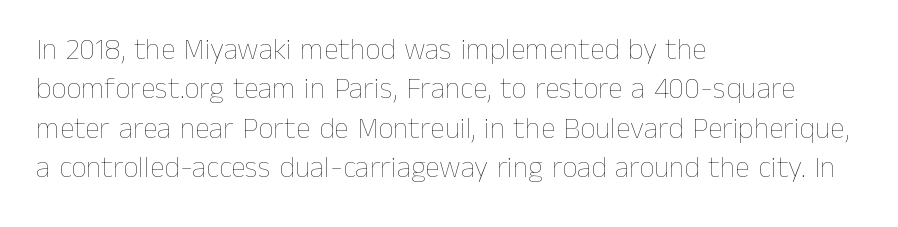
These lines were composed using upright roman letters. Casual observation: everything's shoved over to the left. These lines are rendered in a variable-pitch font. How are the letters spaced? Ordinarily, with no added tracking.
